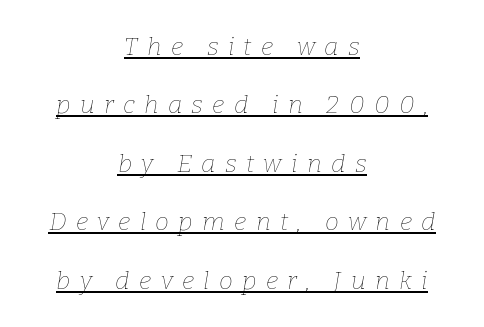
Q: Is the text bold? A: No.
Q: Is the text italic (slanted)? A: Yes, it leans right by about 9 degrees.
Q: Is the text underlined? A: Yes.
Q: How is the paragraph aligned? A: Centered.
Q: Is the spacing between letters normal or unusually wide? A: Unusually wide.
Q: Is the spacing between lines tight, normal or loose? A: Loose.
